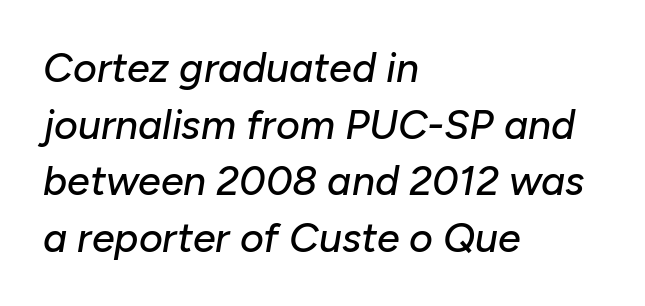
Q: Is the text italic (slanted)? A: Yes, it leans right by about 10 degrees.
Q: Is the text underlined? A: No.
Q: How is the paragraph aligned? A: Left-aligned.
Q: Is the spacing between letters normal or unusually wide? A: Normal.
Q: Is the spacing between lines tight, normal or loose? A: Normal.
Q: Width (condensed, normal, or wide)? A: Normal.
Q: Stroke contrast? A: Low.
Q: x-height? A: Medium.
Q: Monospaced? A: No.
